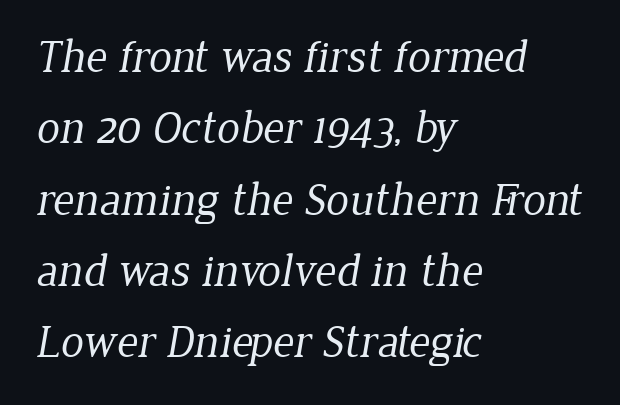
The ragged edge is on the right, which tells us the setting is flush left. Quick note: interline space is typical. These lines are composed in type with serifs. The font sits on the lighter half of the weight spectrum, regular included.
